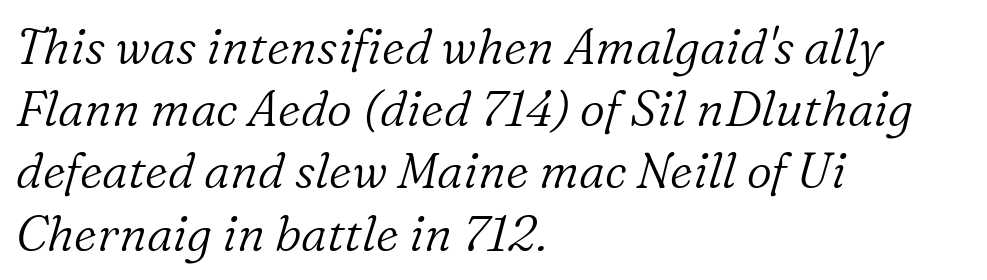
{"serif": "yes", "italic": "yes", "lean": "right", "slant_degrees": 16, "bold": "no", "weight": "light", "width": "normal", "stroke_contrast": "low", "x_height": "medium", "monospaced": "no", "underline": "no", "align": "left", "line_spacing": "normal", "line_spacing_ratio": 1.27, "letter_spacing": "normal", "letter_spacing_em": 0.0, "glyph_px": 49}
